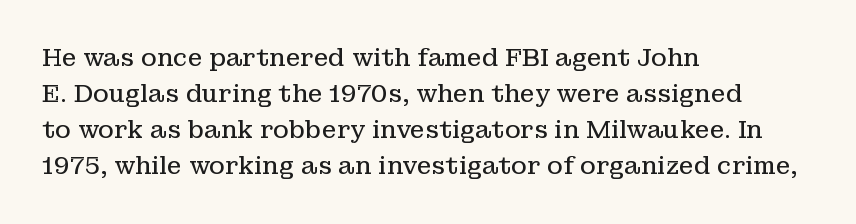
The image shows 24 px text type, upright; set left-aligned, normal line spacing (1.5x), normal letter spacing, not underlined.
